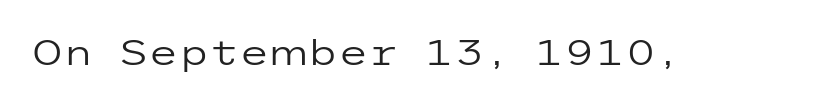
The image shows 35 px regular-weight, wide sans-serif type, upright; set normal letter spacing, not underlined; low stroke contrast and a medium x-height.
